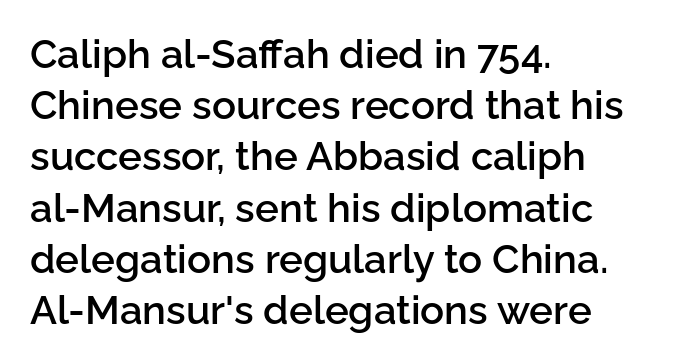
{"serif": "no", "italic": "no", "bold": "semi", "weight": "semibold", "width": "normal", "stroke_contrast": "low", "x_height": "medium", "monospaced": "no", "underline": "no", "align": "left", "line_spacing": "normal", "line_spacing_ratio": 1.28, "letter_spacing": "normal", "letter_spacing_em": 0.0, "glyph_px": 40}
